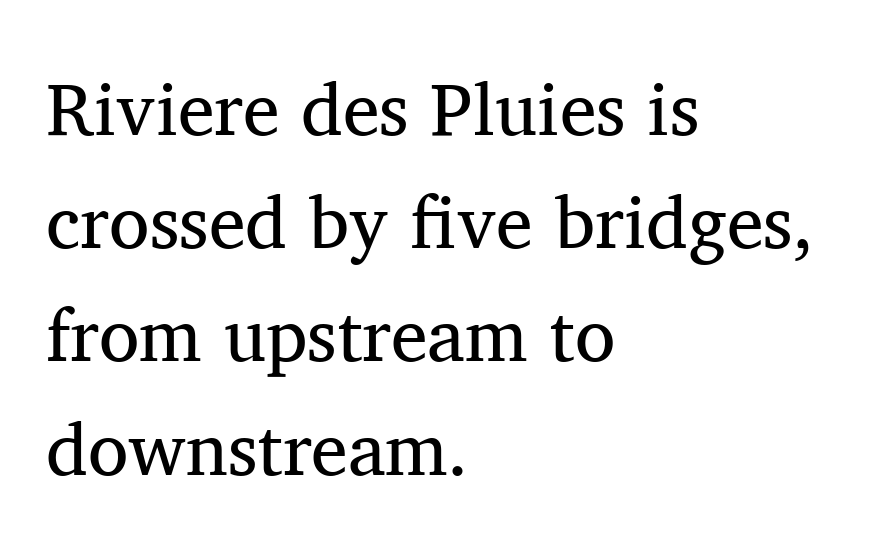
Observe the ordinary spacing: letters are neighbours, not strangers. The typeface has the unassuming heft of standard copy or less. Small tapered or slab feet sit at the stroke ends, so this counts as serif. Visually the block forms a straight wall on the left and a jagged coastline on the right. The letters advance in unequal steps, a hallmark of proportional type.
